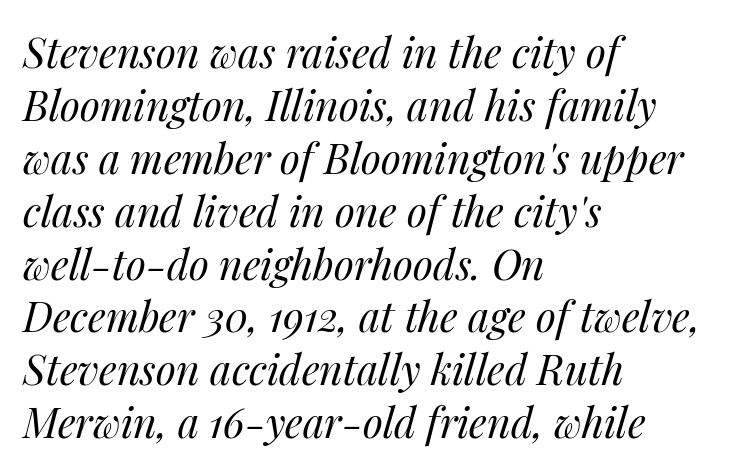
{"italic": "yes", "lean": "right", "slant_degrees": 14, "bold": "no", "weight": "regular", "width": "normal", "stroke_contrast": "medium", "x_height": "medium", "monospaced": "no", "underline": "no", "align": "left", "line_spacing": "normal", "line_spacing_ratio": 1.29, "letter_spacing": "normal", "letter_spacing_em": 0.0, "glyph_px": 41}
